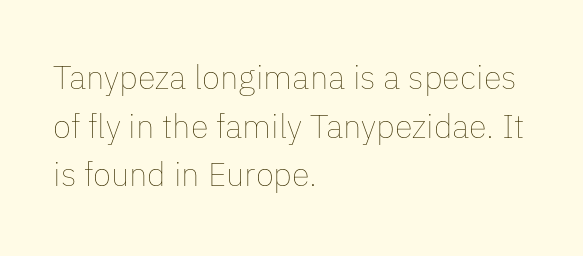
Q: Is the text bold? A: No.
Q: Is the text italic (slanted)? A: No, it is upright.
Q: Is the text underlined? A: No.
Q: How is the paragraph aligned? A: Left-aligned.
Q: Is the spacing between letters normal or unusually wide? A: Normal.
Q: Is the spacing between lines tight, normal or loose? A: Normal.
Q: Width (condensed, normal, or wide)? A: Normal.
Q: Stroke contrast? A: Low.
Q: x-height? A: Medium.
Q: Monospaced? A: No.
